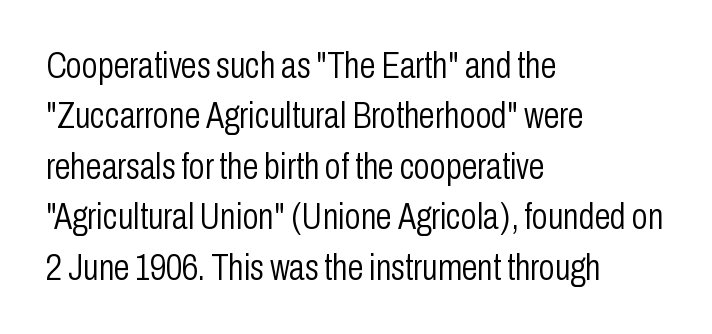
Q: Is the text bold? A: No.
Q: Is the text italic (slanted)? A: No, it is upright.
Q: Is the typeface a serif or a sans-serif typeface? A: Sans-serif.
Q: Is the text underlined? A: No.
Q: How is the paragraph aligned? A: Left-aligned.
Q: Is the spacing between letters normal or unusually wide? A: Normal.
Q: Is the spacing between lines tight, normal or loose? A: Normal.
Q: Width (condensed, normal, or wide)? A: Condensed.
Q: Stroke contrast? A: Low.
Q: x-height? A: Medium.
Q: Monospaced? A: No.
